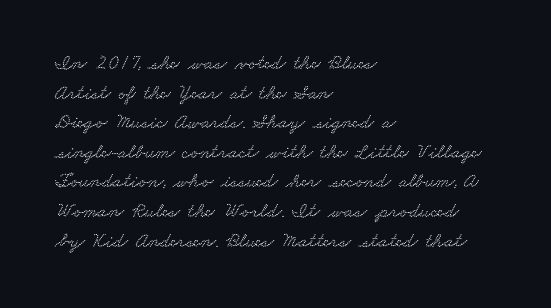
The image shows 20 px text type; set left-aligned, normal line spacing (1.48x), normal letter spacing, not underlined.
